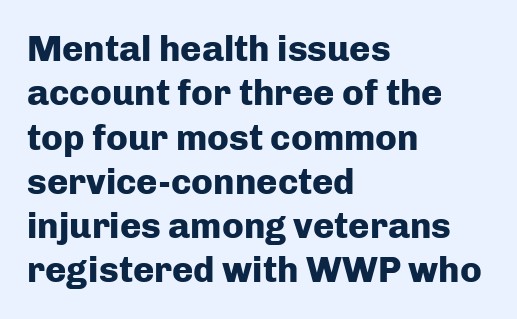
The image shows 36 px heavy sans-serif type, upright; set left-aligned, line spacing 1.23x, normal letter spacing, not underlined; low stroke contrast and a medium x-height.
